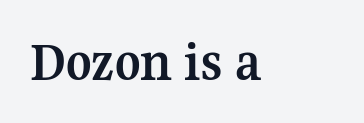
Plenty of ink on the page — the face is bold. The text was rendered using a seriffed face with decorative stroke endings. Do the characters align in a grid? No, the font is proportional. Only glyphs here, with clear space below each row.
